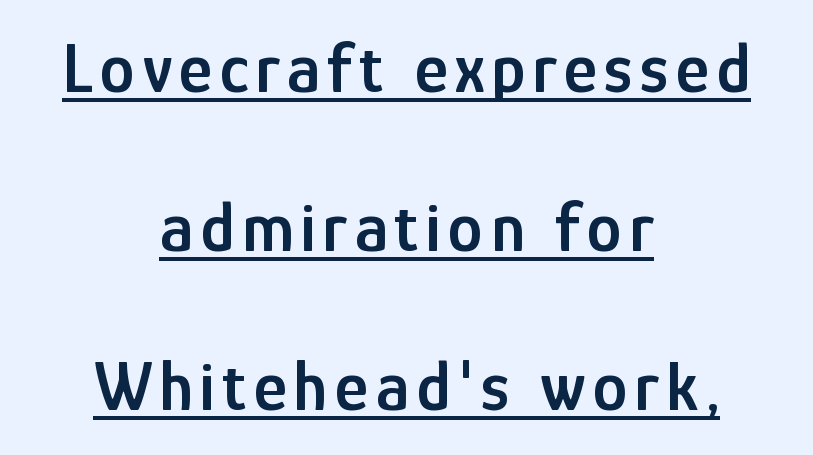
The image shows 71 px semibold, condensed sans-serif type, upright; set centered, loose line spacing (2.24x), underlined; low stroke contrast and a medium x-height.
